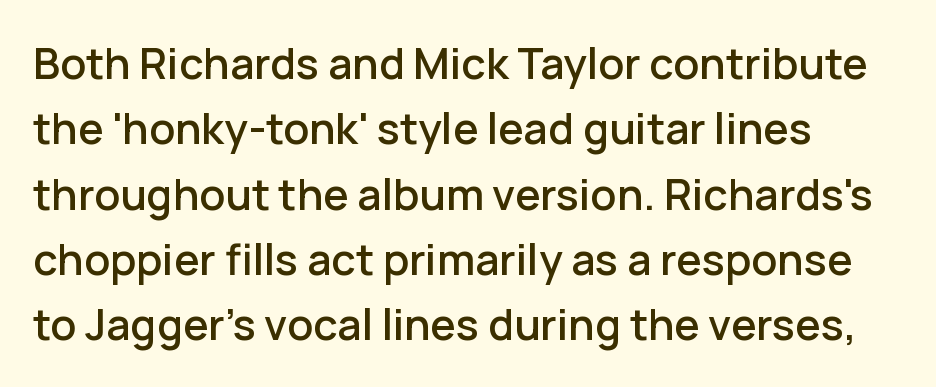
{"serif": "no", "italic": "no", "width": "normal", "stroke_contrast": "low", "x_height": "medium", "monospaced": "no", "underline": "no", "align": "left", "line_spacing": "normal", "line_spacing_ratio": 1.52, "letter_spacing": "normal", "letter_spacing_em": 0.0, "glyph_px": 43}
